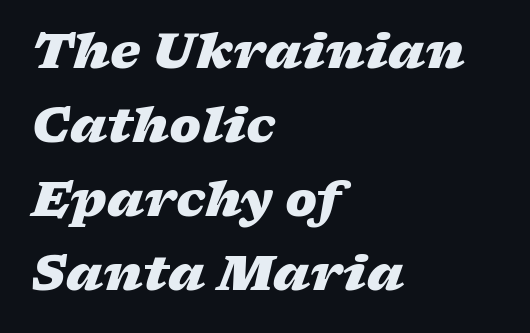
Q: Is the text bold? A: Yes.
Q: Is the text italic (slanted)? A: Yes, it leans right by about 17 degrees.
Q: Is the text underlined? A: No.
Q: How is the paragraph aligned? A: Left-aligned.
Q: Is the spacing between letters normal or unusually wide? A: Normal.
Q: Is the spacing between lines tight, normal or loose? A: Normal.
Q: Width (condensed, normal, or wide)? A: Wide.
Q: Stroke contrast? A: Low.
Q: x-height? A: Medium.
Q: Monospaced? A: No.
